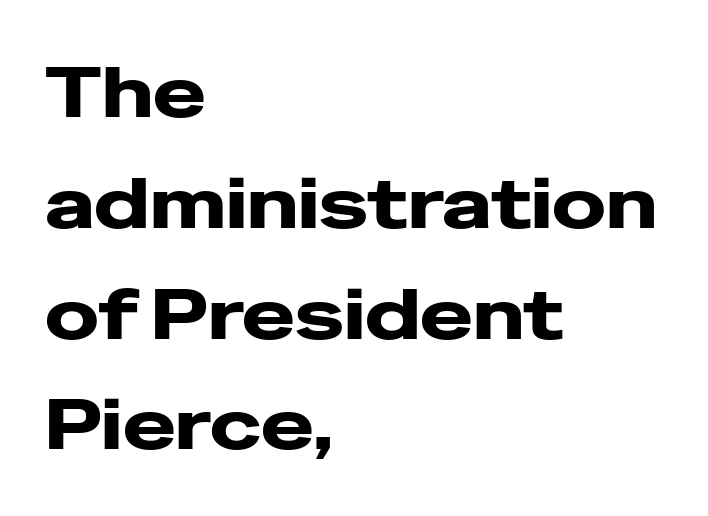
Q: Is the text bold? A: Yes.
Q: Is the text italic (slanted)? A: No, it is upright.
Q: Is the typeface a serif or a sans-serif typeface? A: Sans-serif.
Q: Is the text underlined? A: No.
Q: How is the paragraph aligned? A: Left-aligned.
Q: Is the spacing between letters normal or unusually wide? A: Normal.
Q: Is the spacing between lines tight, normal or loose? A: Normal.
Q: Width (condensed, normal, or wide)? A: Wide.
Q: Stroke contrast? A: Low.
Q: x-height? A: Medium.
Q: Monospaced? A: No.
